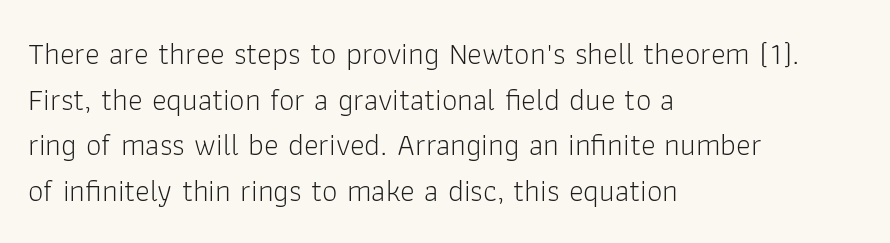
This reads as an unemphasized weight, regular at the heaviest. In CSS terms this would be text-align: left. This rendering leaves character spacing at its baseline value. Vertical spacing — default.
